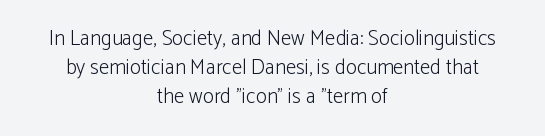
Q: Is the text bold? A: No.
Q: Is the text italic (slanted)? A: No, it is upright.
Q: Is the text underlined? A: No.
Q: How is the paragraph aligned? A: Centered.
Q: Is the spacing between letters normal or unusually wide? A: Normal.
Q: Is the spacing between lines tight, normal or loose? A: Normal.
